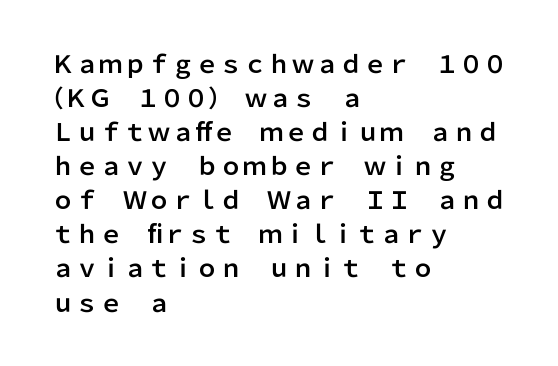
Each word holds together tightly as a unit, with standard inter-letter gaps. Horizontally, the lines are justified to the leading edge only. Check the space under the baseline: it is left empty. Leading matches the norm, producing a regular column.
